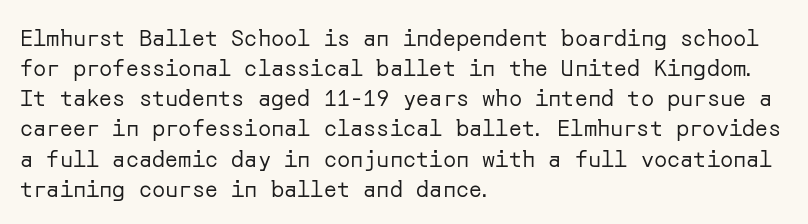
The image shows 22 px text type, upright; set left-aligned, normal line spacing (1.37x), normal letter spacing, not underlined.
